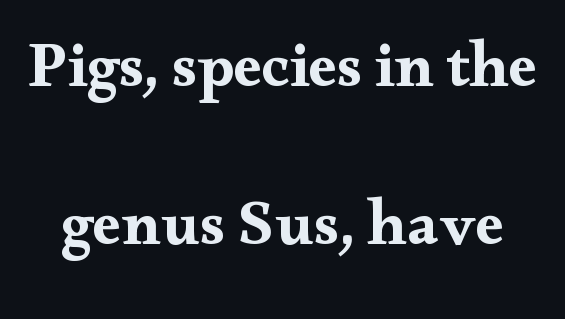
{"serif": "yes", "italic": "no", "width": "wide", "stroke_contrast": "medium", "x_height": "small", "monospaced": "no", "underline": "no", "line_spacing": "loose", "line_spacing_ratio": 2.47, "letter_spacing": "normal", "letter_spacing_em": 0.0, "glyph_px": 64}
